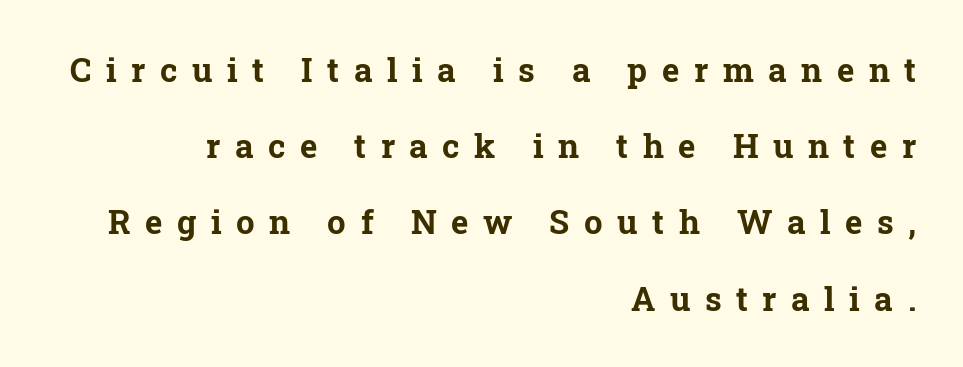
Q: Is the text bold? A: Yes.
Q: Is the text italic (slanted)? A: No, it is upright.
Q: Is the typeface a serif or a sans-serif typeface? A: Serif.
Q: Is the text underlined? A: No.
Q: How is the paragraph aligned? A: Right-aligned.
Q: Is the spacing between letters normal or unusually wide? A: Unusually wide.
Q: Is the spacing between lines tight, normal or loose? A: Loose.
Q: Width (condensed, normal, or wide)? A: Normal.
Q: Stroke contrast? A: Low.
Q: x-height? A: Medium.
Q: Monospaced? A: No.
